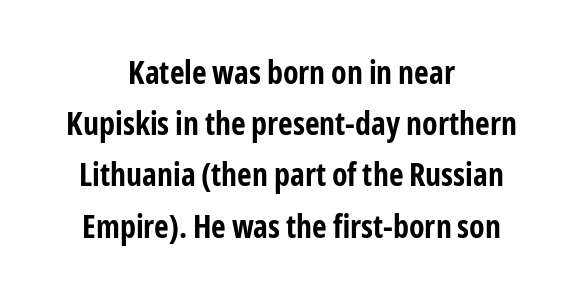
The tracking reads as untouched default to a designer's eye. The rows are spaced the way most documents space them. A typesetter would mark this as roman, not italic. Centered paragraph, ragged on both sides. Letters rest on an invisible, unmarked baseline.
